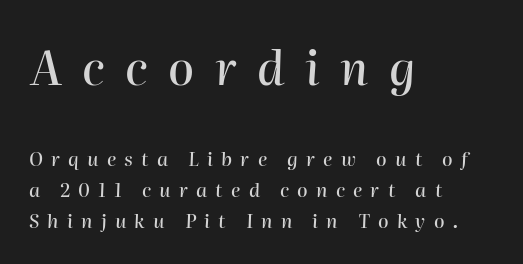
The image shows 47 px text type, italic (leaning right); set left-aligned, normal line spacing (1.63x), unusually wide letter spacing (+0.43 em), not underlined; the first (top) block is 2.47x larger; high stroke contrast and a medium x-height.
